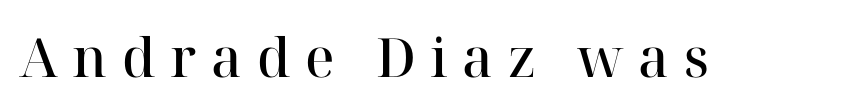
Q: Is the text bold? A: Semi-bold.
Q: Is the text italic (slanted)? A: No, it is upright.
Q: Is the typeface a serif or a sans-serif typeface? A: Serif.
Q: Is the text underlined? A: No.
Q: Is the spacing between letters normal or unusually wide? A: Unusually wide.
Q: Width (condensed, normal, or wide)? A: Normal.
Q: Stroke contrast? A: High.
Q: x-height? A: Medium.
Q: Monospaced? A: No.
